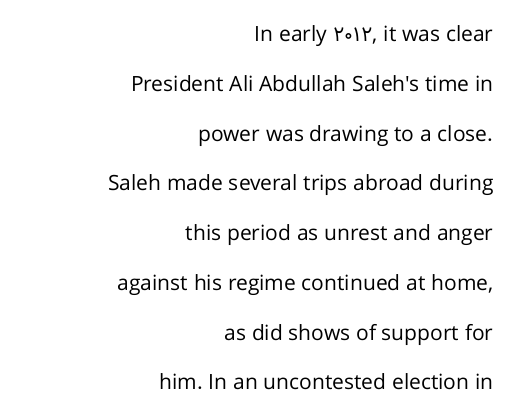
{"italic": "no", "bold": "no", "underline": "no", "align": "right", "line_spacing": "loose", "line_spacing_ratio": 2.37, "letter_spacing": "normal", "letter_spacing_em": 0.0, "glyph_px": 21}
